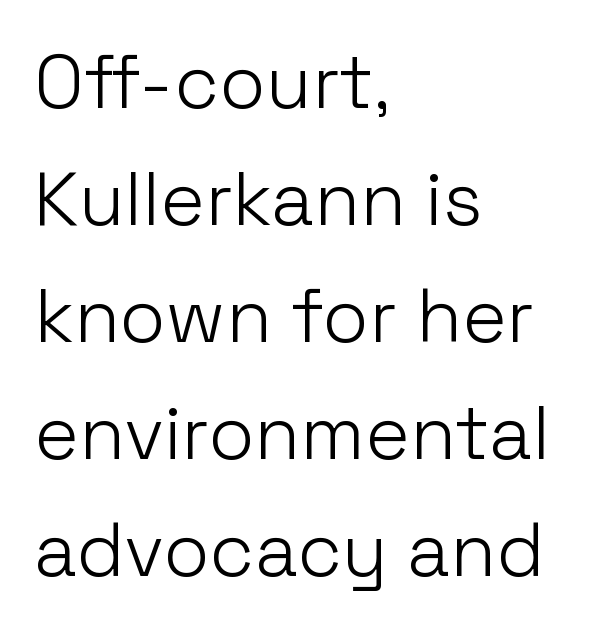
Q: Is the text bold? A: No.
Q: Is the text italic (slanted)? A: No, it is upright.
Q: Is the typeface a serif or a sans-serif typeface? A: Sans-serif.
Q: Is the text underlined? A: No.
Q: How is the paragraph aligned? A: Left-aligned.
Q: Is the spacing between letters normal or unusually wide? A: Normal.
Q: Is the spacing between lines tight, normal or loose? A: Normal.
Q: Width (condensed, normal, or wide)? A: Normal.
Q: Stroke contrast? A: Low.
Q: x-height? A: Medium.
Q: Monospaced? A: No.
